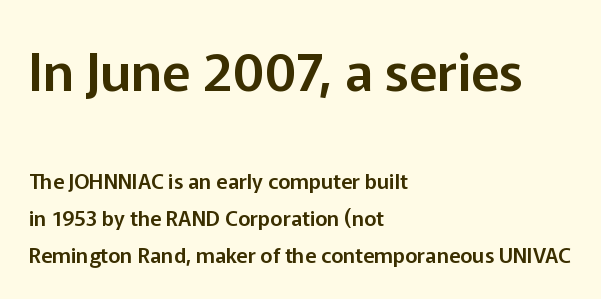
Q: Is the text italic (slanted)? A: No, it is upright.
Q: Is the typeface a serif or a sans-serif typeface? A: Sans-serif.
Q: Is the text underlined? A: No.
Q: How is the paragraph aligned? A: Left-aligned.
Q: Is the spacing between letters normal or unusually wide? A: Normal.
Q: Which block of text is set in a larger size, the first (top) or the second (bottom)? A: The first (top) one.
Q: Width (condensed, normal, or wide)? A: Normal.
Q: Stroke contrast? A: Low.
Q: x-height? A: Medium.
Q: Monospaced? A: No.
